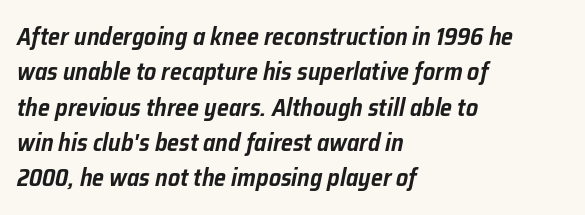
The face used here is rendered with its standard letterfit. Short and long lines alike share a common starting point at left. The string is rendered with underlining switched off. The rendering applies a slant to the glyphs.
